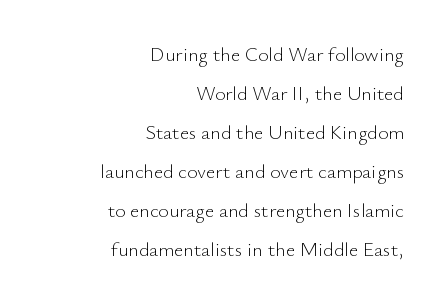
Q: Is the text bold? A: No.
Q: Is the text italic (slanted)? A: No, it is upright.
Q: Is the text underlined? A: No.
Q: How is the paragraph aligned? A: Right-aligned.
Q: Is the spacing between letters normal or unusually wide? A: Normal.
Q: Is the spacing between lines tight, normal or loose? A: Loose.
